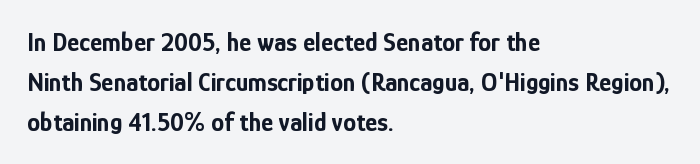
Plenty of ink on the page — the face is bold. Vertical spacing — default. Descenders hang freely into open space. All the whitespace from short lines collects on the right. This rendering leaves character spacing at its baseline value. Do the letters lean? They stand straight.
